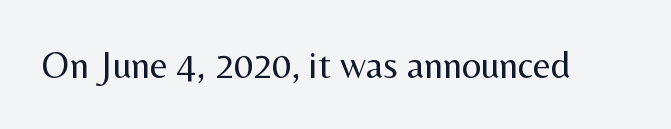
Q: Is the text bold? A: No.
Q: Is the text italic (slanted)? A: No, it is upright.
Q: Is the typeface a serif or a sans-serif typeface? A: Sans-serif.
Q: Is the text underlined? A: No.
Q: Is the spacing between letters normal or unusually wide? A: Normal.
Q: Width (condensed, normal, or wide)? A: Normal.
Q: Stroke contrast? A: Medium.
Q: x-height? A: Medium.
Q: Monospaced? A: No.
